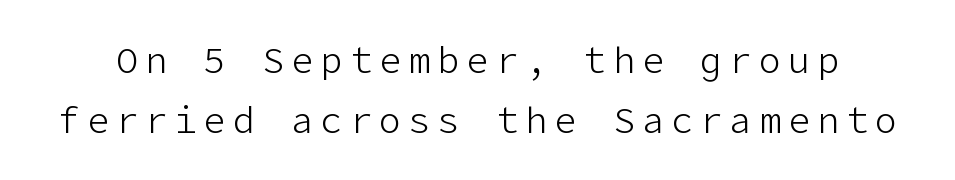
Descender tails drop into unmarked territory. Honestly, the row spacing looks completely unremarkable. When letters stand straight like this, we call the style roman or upright. Unbolded letterforms with no extra heft. No feet cap the strokes, marking this as sans-serif type.
